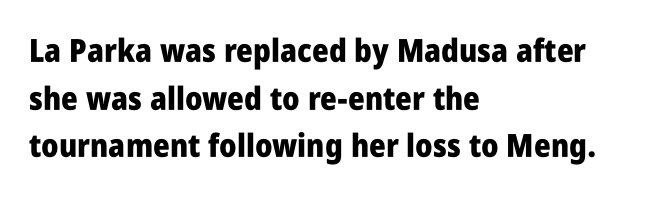
The image shows 32 px heavy, condensed sans-serif type, upright; set left-aligned, normal line spacing (1.49x), normal letter spacing, not underlined; low stroke contrast and a large x-height.
